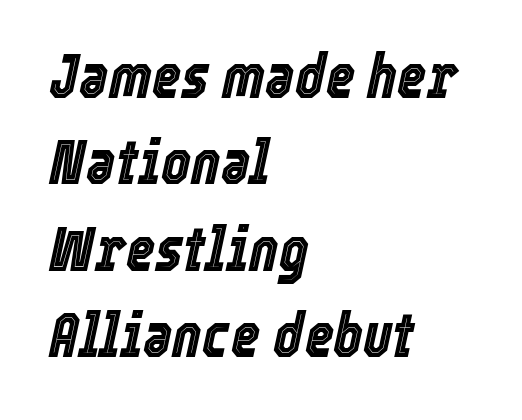
Q: Is the text italic (slanted)? A: Yes, it leans right by about 12 degrees.
Q: Is the text underlined? A: No.
Q: How is the paragraph aligned? A: Left-aligned.
Q: Is the spacing between letters normal or unusually wide? A: Normal.
Q: Is the spacing between lines tight, normal or loose? A: Normal.
Q: Width (condensed, normal, or wide)? A: Condensed.
Q: x-height? A: Medium.
Q: Monospaced? A: No.
